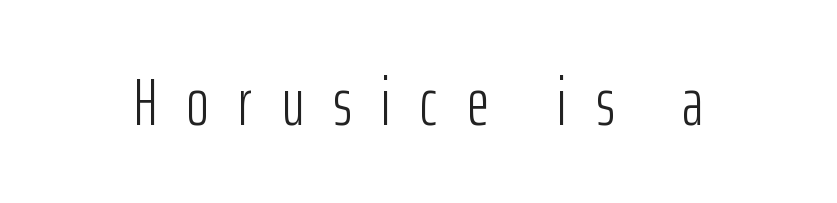
Q: Is the text bold? A: No.
Q: Is the text italic (slanted)? A: No, it is upright.
Q: Is the typeface a serif or a sans-serif typeface? A: Sans-serif.
Q: Is the text underlined? A: No.
Q: Is the spacing between letters normal or unusually wide? A: Unusually wide.
Q: Width (condensed, normal, or wide)? A: Condensed.
Q: Stroke contrast? A: Low.
Q: x-height? A: Medium.
Q: Monospaced? A: No.
